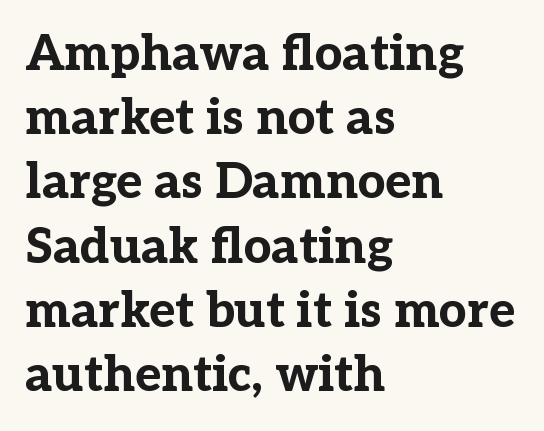
Line beginnings align vertically; line endings do not. Old-style or modern, the face here clearly has serifs. Style check: upright. Lines of text with bare space underneath. Note the varied advance widths — an 'i' is clearly narrower than an 'm'.
